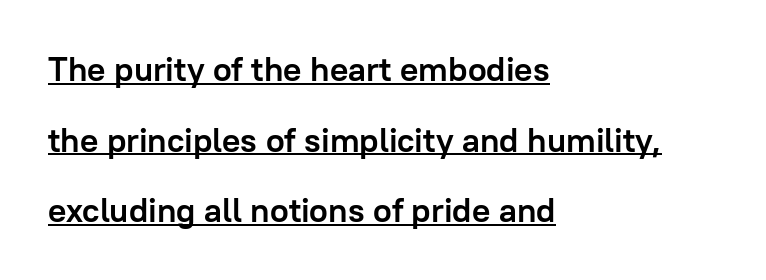
Q: Is the text bold? A: Yes.
Q: Is the text italic (slanted)? A: No, it is upright.
Q: Is the typeface a serif or a sans-serif typeface? A: Sans-serif.
Q: Is the text underlined? A: Yes.
Q: How is the paragraph aligned? A: Left-aligned.
Q: Is the spacing between letters normal or unusually wide? A: Normal.
Q: Is the spacing between lines tight, normal or loose? A: Loose.
Q: Width (condensed, normal, or wide)? A: Normal.
Q: Stroke contrast? A: Low.
Q: x-height? A: Medium.
Q: Monospaced? A: No.
